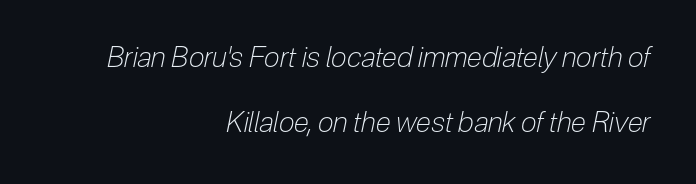
Q: Is the text bold? A: No.
Q: Is the text italic (slanted)? A: Yes, it leans right by about 12 degrees.
Q: Is the text underlined? A: No.
Q: How is the paragraph aligned? A: Right-aligned.
Q: Is the spacing between letters normal or unusually wide? A: Normal.
Q: Is the spacing between lines tight, normal or loose? A: Loose.
Q: Width (condensed, normal, or wide)? A: Condensed.
Q: Stroke contrast? A: Low.
Q: x-height? A: Medium.
Q: Monospaced? A: No.
